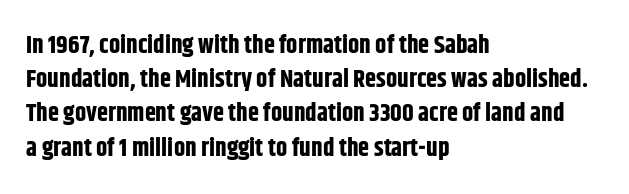
{"italic": "no", "bold": "yes", "underline": "no", "align": "left", "line_spacing": "normal", "line_spacing_ratio": 1.37, "letter_spacing": "normal", "letter_spacing_em": 0.0, "glyph_px": 25}
